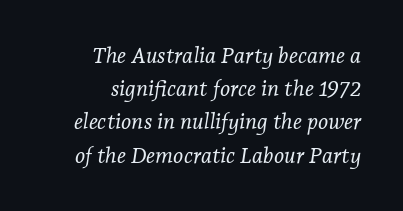
Quick note: underline off. Tracking here is standard; glyphs follow each other at the usual distance. The text block is weighted toward the right margin, trailing off unevenly leftward. Leading matches the norm, producing a regular column. The lettering tilts uniformly, giving the passage an italic look.
